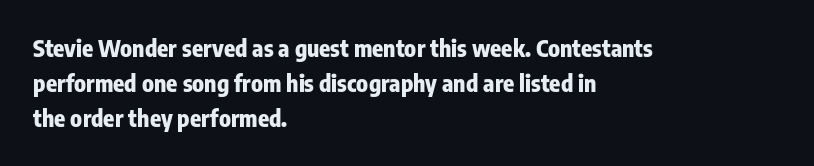
A normal amount of white space separates one row of letters from the next. The lines in this sample share a left origin and differ only in where they stop. Characters follow at the spacing the type designer built in. In terms of weight, the rendering is a true, heavy bold.
